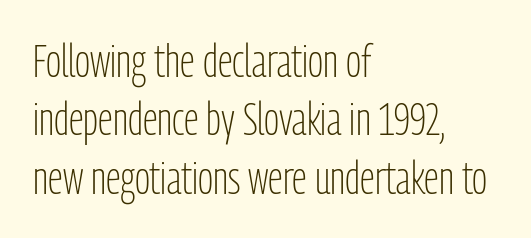
The image shows 45 px light, condensed sans-serif type, upright; set left-aligned, normal line spacing (1.3x), normal letter spacing, not underlined; low stroke contrast and a medium x-height.
